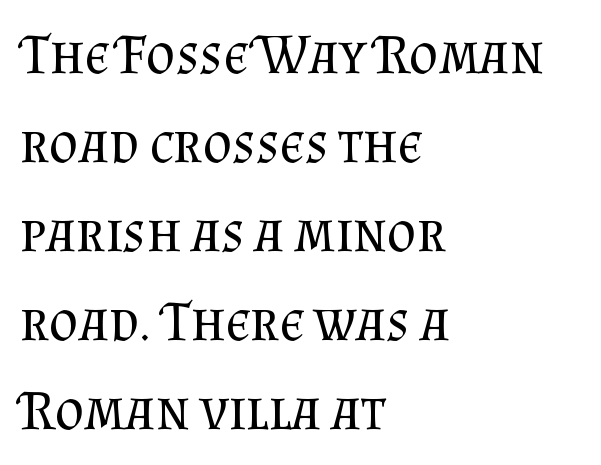
Q: Is the text bold? A: No.
Q: Is the text italic (slanted)? A: No, it is upright.
Q: Is the typeface a serif or a sans-serif typeface? A: Serif.
Q: Is the text underlined? A: No.
Q: How is the paragraph aligned? A: Left-aligned.
Q: Is the spacing between letters normal or unusually wide? A: Normal.
Q: Is the spacing between lines tight, normal or loose? A: Normal.
Q: Width (condensed, normal, or wide)? A: Normal.
Q: Stroke contrast? A: Medium.
Q: x-height? A: Small.
Q: Monospaced? A: No.
